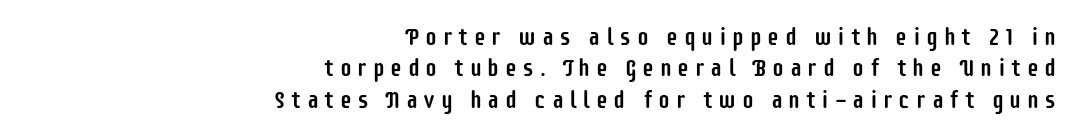
Q: Is the text italic (slanted)? A: No, it is upright.
Q: Is the text underlined? A: No.
Q: How is the paragraph aligned? A: Right-aligned.
Q: Is the spacing between letters normal or unusually wide? A: Unusually wide.
Q: Is the spacing between lines tight, normal or loose? A: Normal.
